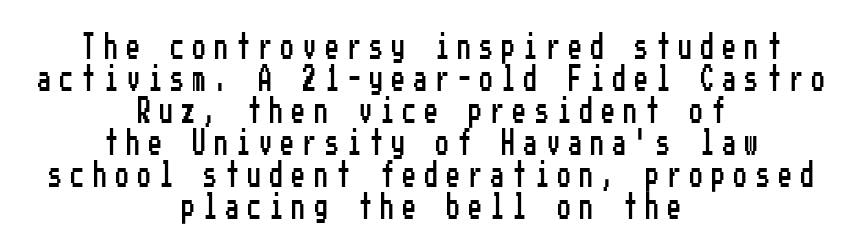
The area under the type is left untouched. Short and long lines alike share a common midpoint. The font's upright variant was chosen for this text. Glyph-to-glyph distance is far greater than everyday printed text.
